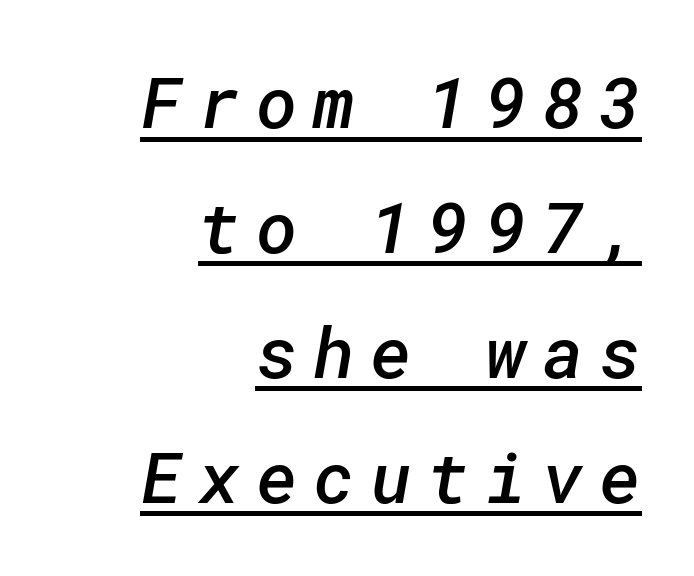
The image shows 71 px semibold sans-serif type; set right-aligned, line spacing 1.76x, unusually wide letter spacing (+0.22 em), underlined; low stroke contrast and a medium x-height.
